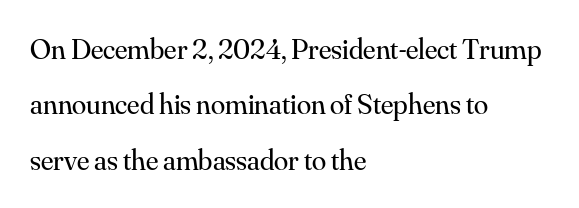
Line beginnings align vertically; line endings do not. Here the designer chose a conventional face with non-uniform glyph widths. A serif font was chosen for this passage. Glyph-to-glyph distance matches everyday printed text. This is the regular roman posture of the typeface.
